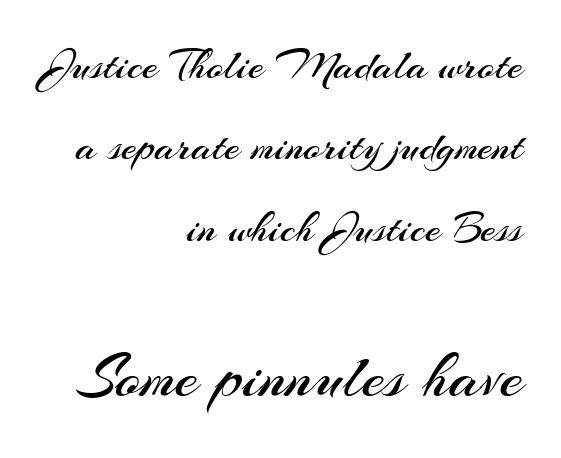
The image shows 66 px regular-weight sans-serif type; set right-aligned, line spacing 1.85x, normal letter spacing, not underlined; the second (bottom) block is 1.5x larger; medium stroke contrast and a small x-height.
